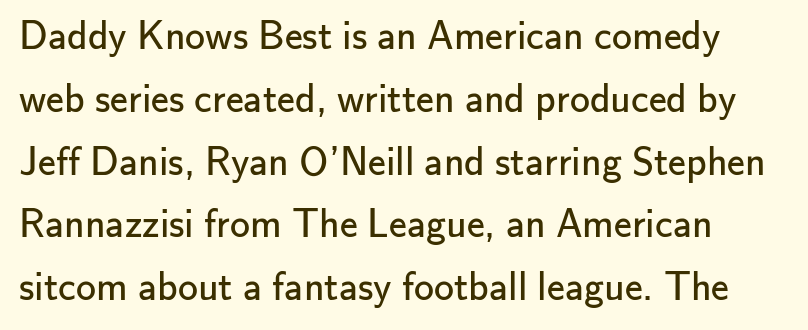
Posture: straight, roman, zero tilt. I'd call this a sans setting — the letters go barefoot. Proportional: the letters do not fall into vertical columns. Regarding leading, the lines here are spaced in the standard way. Type without underlining. Between one letter and the next there's only the usual sliver of space.
